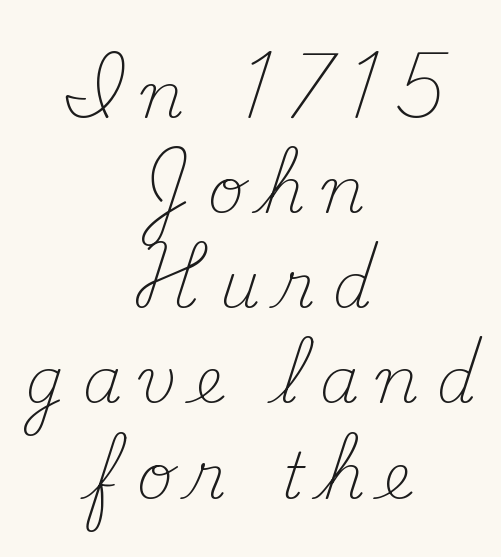
Each letter's strokes conclude with small projecting serifs. Line starts and ends both wander, symmetrically. Spacing verdict: proportional, widths tailored to each character. Reading down the column, the eye jumps a familiar distance to each next line. There is plenty of visible air inserted between adjacent glyphs.
